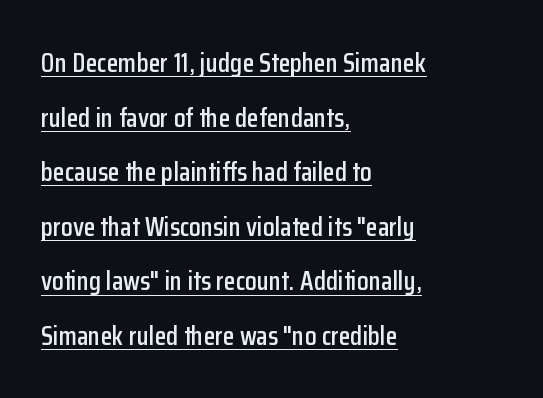
{"italic": "no", "underline": "yes", "align": "left", "line_spacing": "loose", "line_spacing_ratio": 2.02, "letter_spacing": "normal", "letter_spacing_em": 0.0, "glyph_px": 27}
